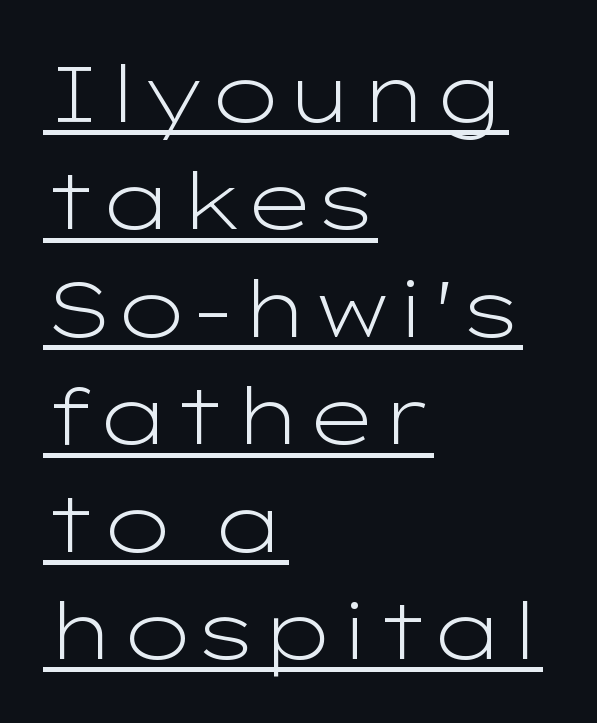
{"serif": "no", "italic": "no", "bold": "no", "weight": "light", "width": "wide", "stroke_contrast": "low", "x_height": "medium", "monospaced": "no", "underline": "yes", "align": "left", "line_spacing": "normal", "line_spacing_ratio": 1.36, "letter_spacing": "normal", "letter_spacing_em": 0.0, "glyph_px": 79}
